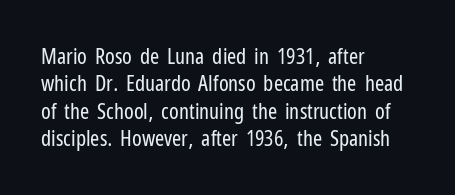
{"italic": "no", "bold": "no", "underline": "no", "align": "left", "line_spacing": "normal", "line_spacing_ratio": 1.25, "letter_spacing": "normal", "letter_spacing_em": 0.0, "glyph_px": 22}
